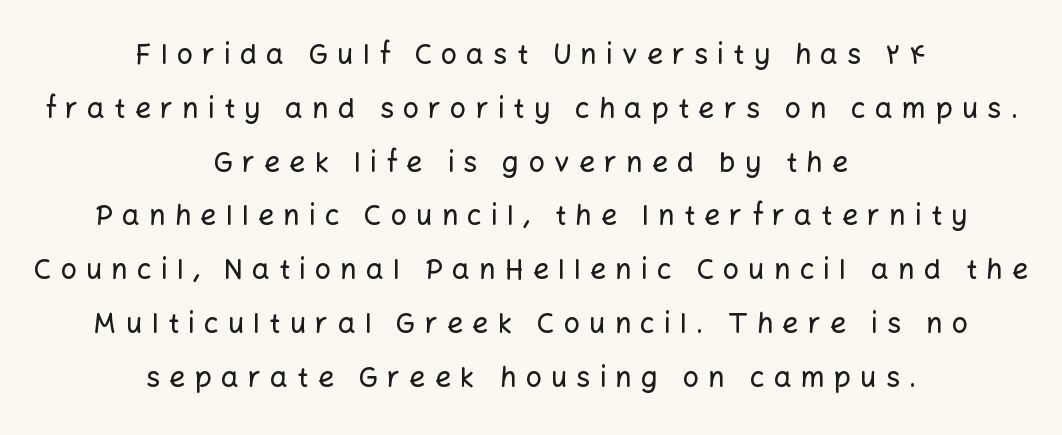
Q: Is the text italic (slanted)? A: No, it is upright.
Q: Is the typeface a serif or a sans-serif typeface? A: Sans-serif.
Q: Is the text underlined? A: No.
Q: How is the paragraph aligned? A: Centered.
Q: Is the spacing between letters normal or unusually wide? A: Unusually wide.
Q: Is the spacing between lines tight, normal or loose? A: Loose.
Q: Width (condensed, normal, or wide)? A: Normal.
Q: Stroke contrast? A: Low.
Q: x-height? A: Medium.
Q: Monospaced? A: No.
